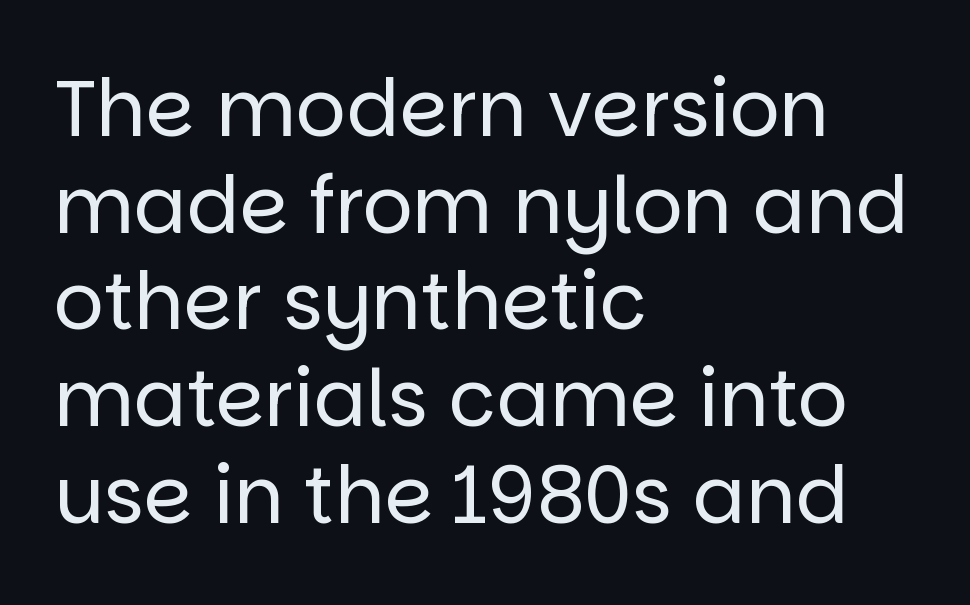
Tracking here is standard; glyphs follow each other at the usual distance. A roman cut, with each character standing at attention. The paragraph shown leans on its left margin. Note the varied advance widths — an 'i' is clearly narrower than an 'm'.
